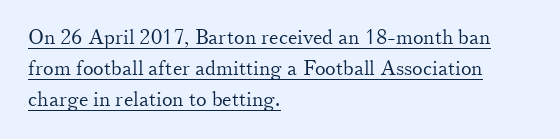
The passage is arranged the way most books set body copy — flush left. Heaviness? Minimal to ordinary, like unemphasized prose. Characters remain perfectly vertical along every line. This rendering leaves character spacing at its baseline value. Underlined type.
